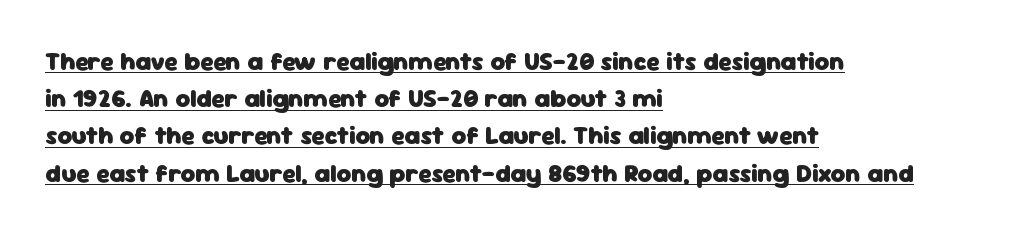
Q: Is the text bold? A: Yes.
Q: Is the text italic (slanted)? A: No, it is upright.
Q: Is the text underlined? A: Yes.
Q: How is the paragraph aligned? A: Left-aligned.
Q: Is the spacing between letters normal or unusually wide? A: Normal.
Q: Is the spacing between lines tight, normal or loose? A: Normal.
